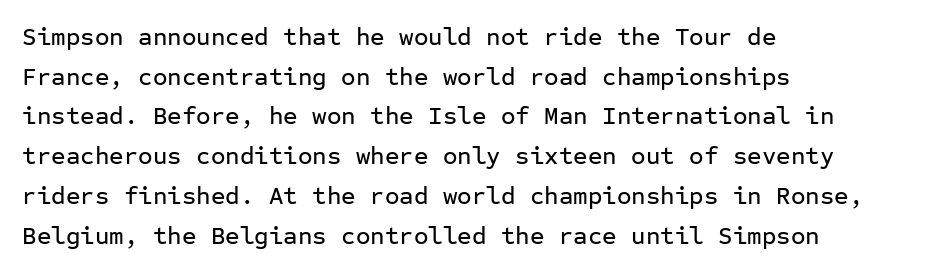
The image shows 25 px text type, upright; set left-aligned, normal line spacing (1.59x), normal letter spacing, not underlined.
